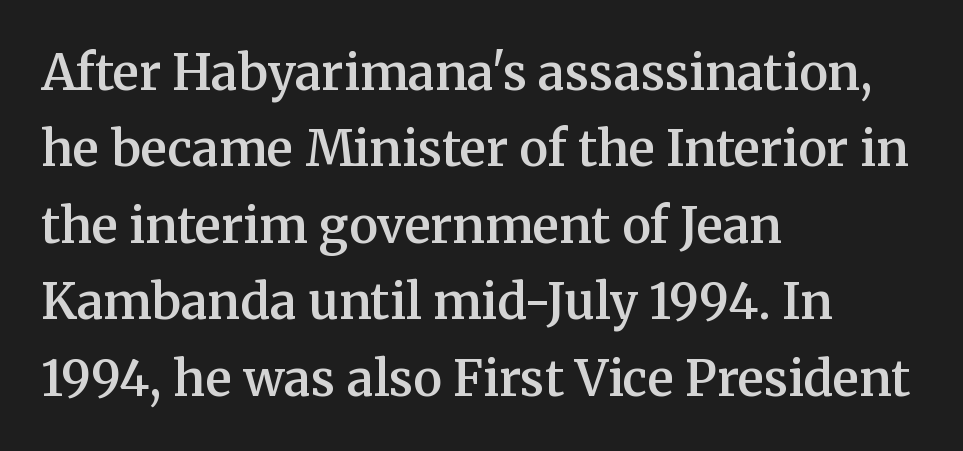
Q: Is the text bold? A: Semi-bold.
Q: Is the text italic (slanted)? A: No, it is upright.
Q: Is the typeface a serif or a sans-serif typeface? A: Serif.
Q: Is the text underlined? A: No.
Q: How is the paragraph aligned? A: Left-aligned.
Q: Is the spacing between letters normal or unusually wide? A: Normal.
Q: Is the spacing between lines tight, normal or loose? A: Normal.
Q: Width (condensed, normal, or wide)? A: Normal.
Q: Stroke contrast? A: Medium.
Q: x-height? A: Medium.
Q: Monospaced? A: No.
